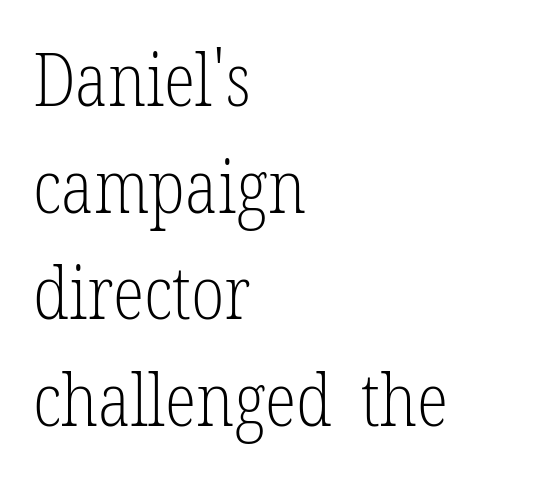
Q: Is the text bold? A: No.
Q: Is the text italic (slanted)? A: No, it is upright.
Q: Is the typeface a serif or a sans-serif typeface? A: Serif.
Q: Is the text underlined? A: No.
Q: How is the paragraph aligned? A: Left-aligned.
Q: Is the spacing between letters normal or unusually wide? A: Normal.
Q: Is the spacing between lines tight, normal or loose? A: Normal.
Q: Width (condensed, normal, or wide)? A: Condensed.
Q: Stroke contrast? A: Low.
Q: x-height? A: Medium.
Q: Monospaced? A: No.
